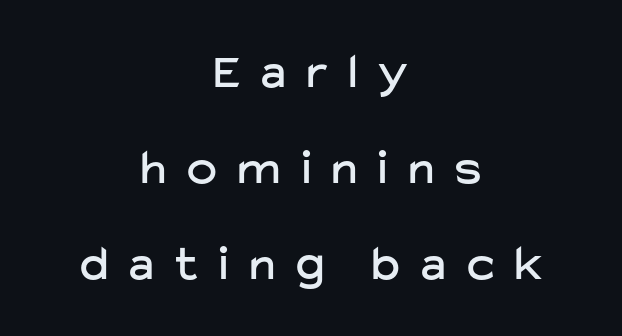
The line-height multiplier appears high, well above default. Underlining? Definitely not there. These lines were composed using upright roman letters. This sample has the flowing, uneven cadence of proportional lettering. Where is the straight margin? There isn't one; the lines are centered. Stroke terminals: plain, sans-serif.
